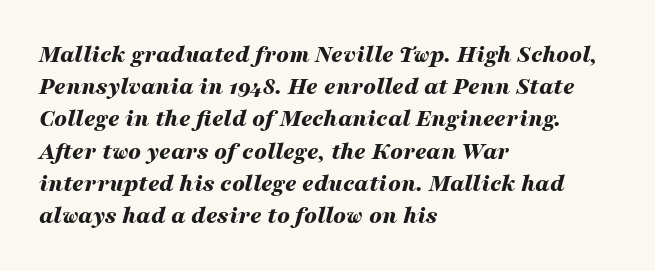
The face used here has a pronounced slope to its letters. Does extra space separate the letters? No, they use regular spacing. Strokes here are thick enough to call this a true bold. The strip under each line holds only bare page.
